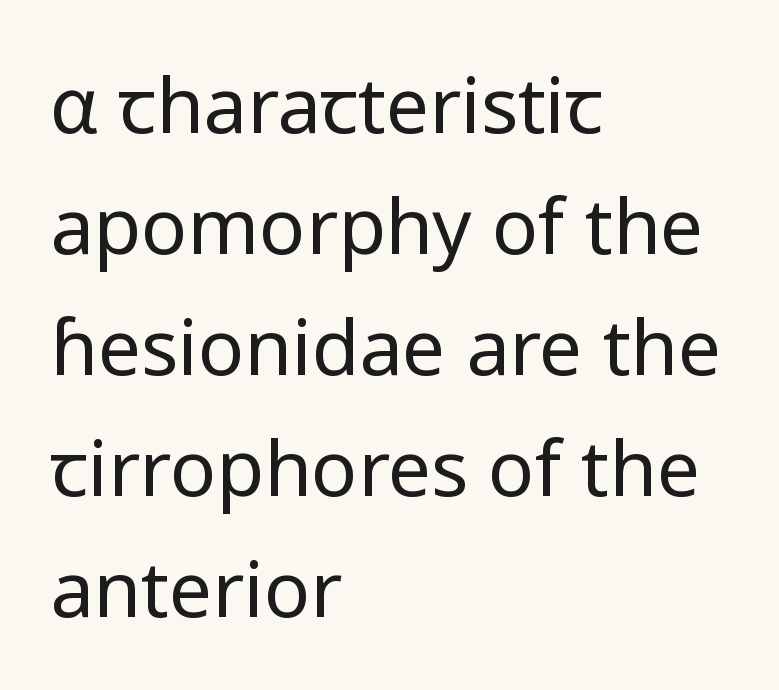
The image shows 77 px regular-weight sans-serif type, upright; set left-aligned, normal line spacing (1.57x), normal letter spacing, not underlined; low stroke contrast and a medium x-height.
